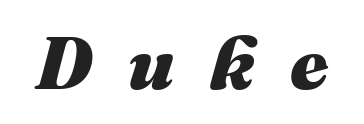
Letter spacing: wide. The characters look thick and weighty, a clear bold. Here the designer chose a conventional face with non-uniform glyph widths. Lines of text with bare space underneath.
